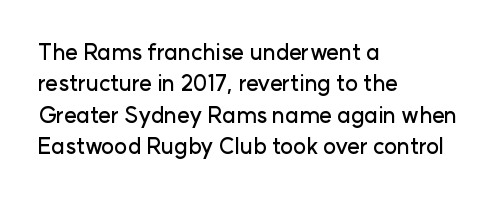
Q: Is the text italic (slanted)? A: No, it is upright.
Q: Is the text underlined? A: No.
Q: How is the paragraph aligned? A: Left-aligned.
Q: Is the spacing between letters normal or unusually wide? A: Normal.
Q: Is the spacing between lines tight, normal or loose? A: Normal.
